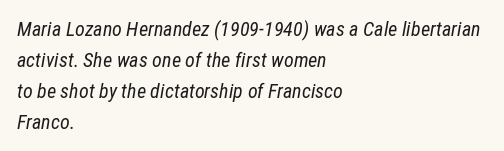
A normal amount of white space separates one row of letters from the next. Glance below the letters and you will spot only blank space. Each line starts at the same left margin while the right side varies. The passage shown leans; its letterforms are oblique. No chunkiness to these letters — they're not bold.
